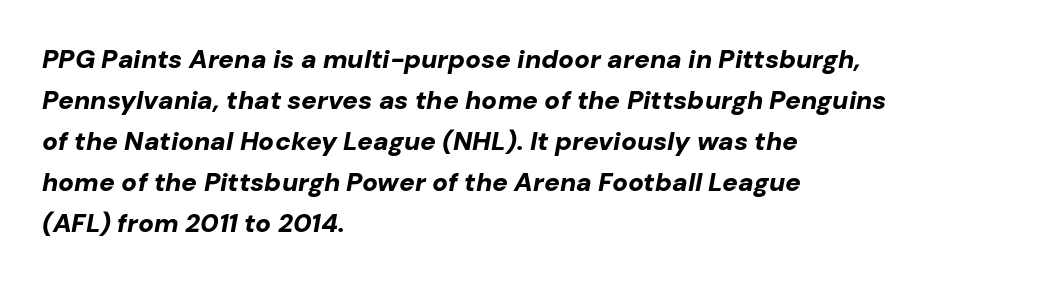
There's an unmistakable incline to the writing here. The passage shown is not underscored anywhere. Summary of vertical rhythm: regular, with standard interline spacing. What weight is shown? A full bold with thick strokes. This sample uses plain, unmodified letter spacing. The rag falls on the right side of this text block.
